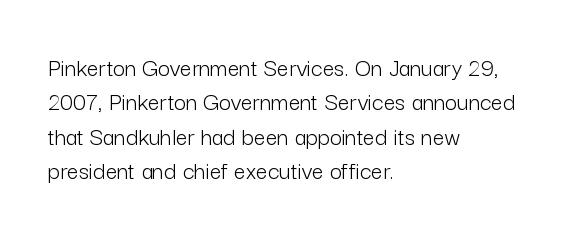
{"italic": "no", "bold": "no", "underline": "no", "align": "left", "line_spacing": "normal", "line_spacing_ratio": 1.32, "letter_spacing": "normal", "letter_spacing_em": 0.0, "glyph_px": 26}
